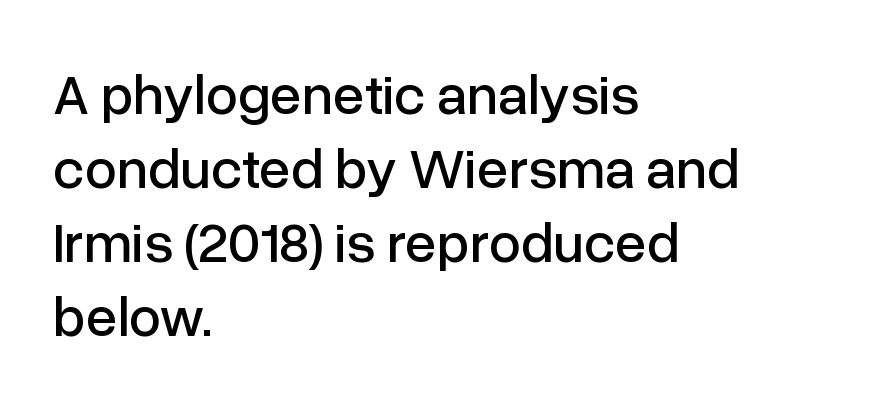
The text block is weighted toward the left margin, trailing off unevenly rightward. The letters carry no serifs — their stems end cleanly without finishing strokes. The letters sit at their default tracking, neither squeezed nor spread. Does the leading feel generous? No, just average. The rendering uses natural spacing where letterforms have individual widths. A clean baseline with only descenders dipping below it.
